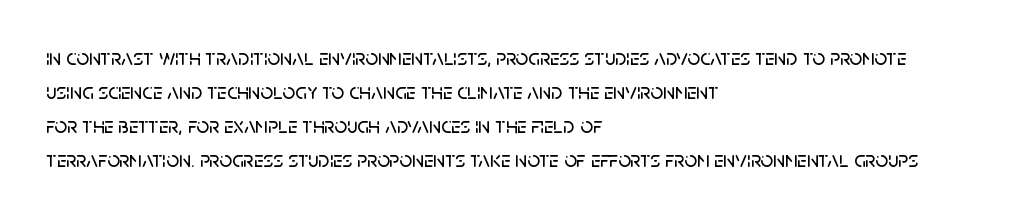
{"italic": "no", "underline": "no", "align": "left", "line_spacing": "normal", "line_spacing_ratio": 1.55, "letter_spacing": "normal", "letter_spacing_em": 0.0, "glyph_px": 22}
